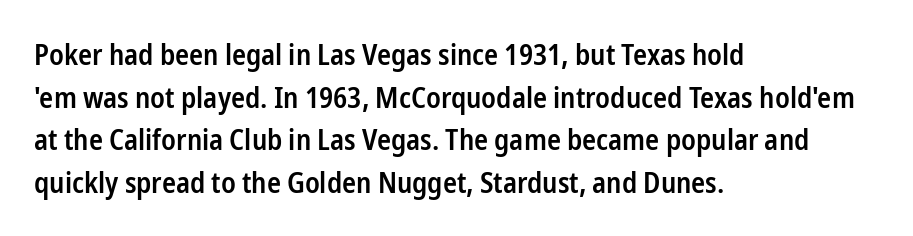
The image shows 29 px semibold, condensed sans-serif type, upright; set left-aligned, normal line spacing (1.47x), normal letter spacing, not underlined; low stroke contrast and a medium x-height.
